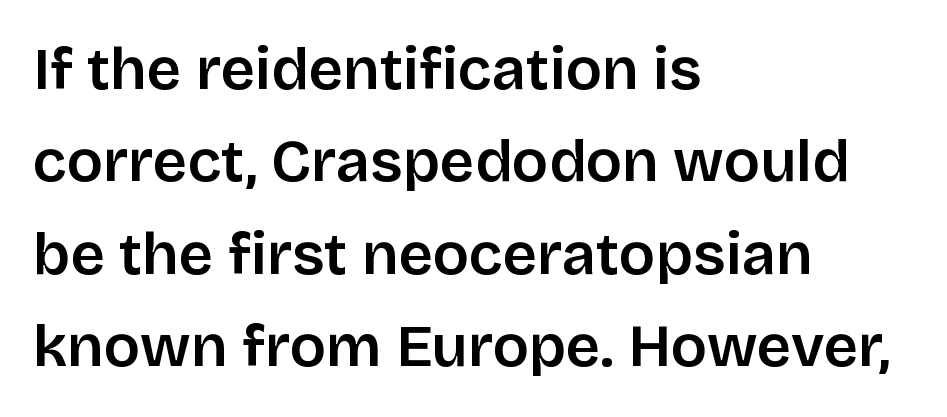
Q: Is the text italic (slanted)? A: No, it is upright.
Q: Is the typeface a serif or a sans-serif typeface? A: Sans-serif.
Q: Is the text underlined? A: No.
Q: How is the paragraph aligned? A: Left-aligned.
Q: Is the spacing between letters normal or unusually wide? A: Normal.
Q: Is the spacing between lines tight, normal or loose? A: Normal.
Q: Width (condensed, normal, or wide)? A: Normal.
Q: Stroke contrast? A: Low.
Q: x-height? A: Large.
Q: Monospaced? A: No.
